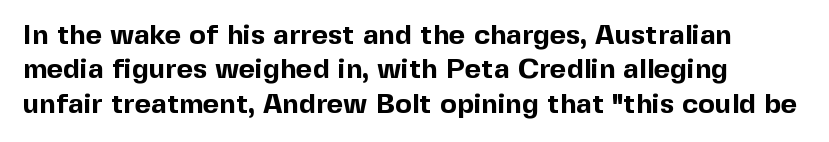
The image shows 28 px bold sans-serif type, upright; set line spacing 1.23x, normal letter spacing, not underlined; a medium x-height.
